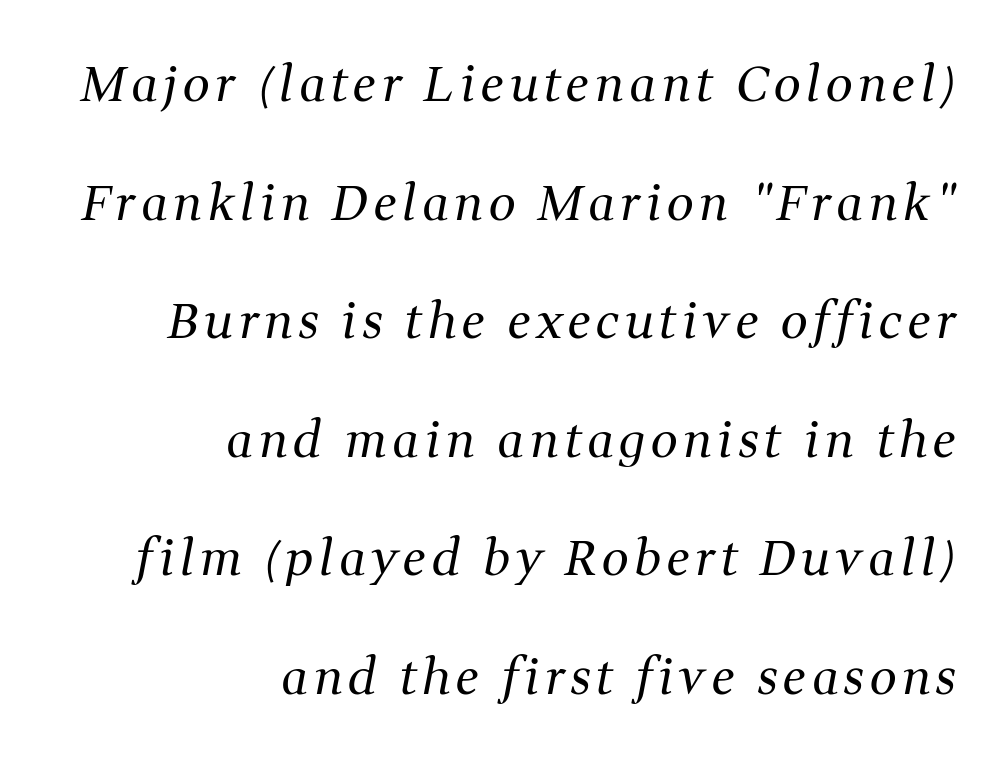
Looks like regular typesetting: each glyph gets only the width it needs. Check the space under the baseline: it is left empty. The font is comparable to plain body text, perhaps lighter. The ragged edge is on the left, which tells us the setting is flush right.
